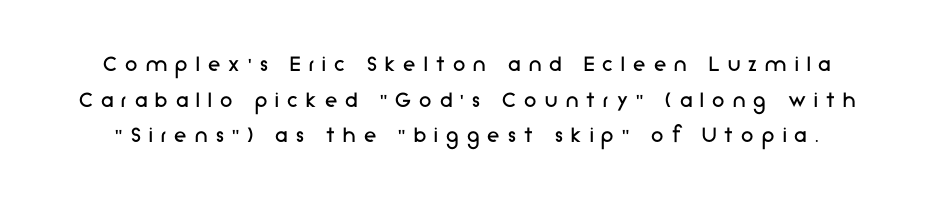
Q: Is the text bold? A: No.
Q: Is the text italic (slanted)? A: No, it is upright.
Q: Is the text underlined? A: No.
Q: Is the spacing between letters normal or unusually wide? A: Unusually wide.
Q: Is the spacing between lines tight, normal or loose? A: Normal.
